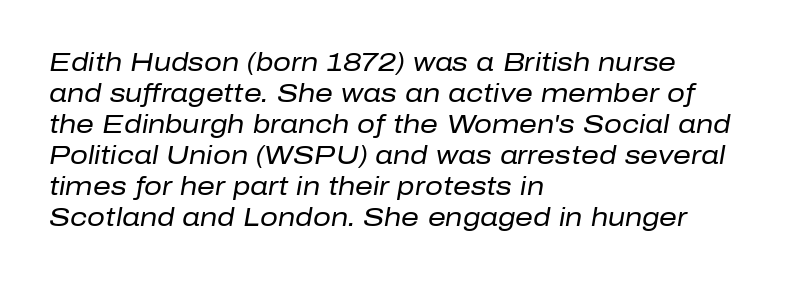
No heavy texture on the line: the type isn't bold. Slant detected: the letters are inclined. Caption: multi-line text, flush left, ragged right. Quick note: underline off. Letter spacing: default.
